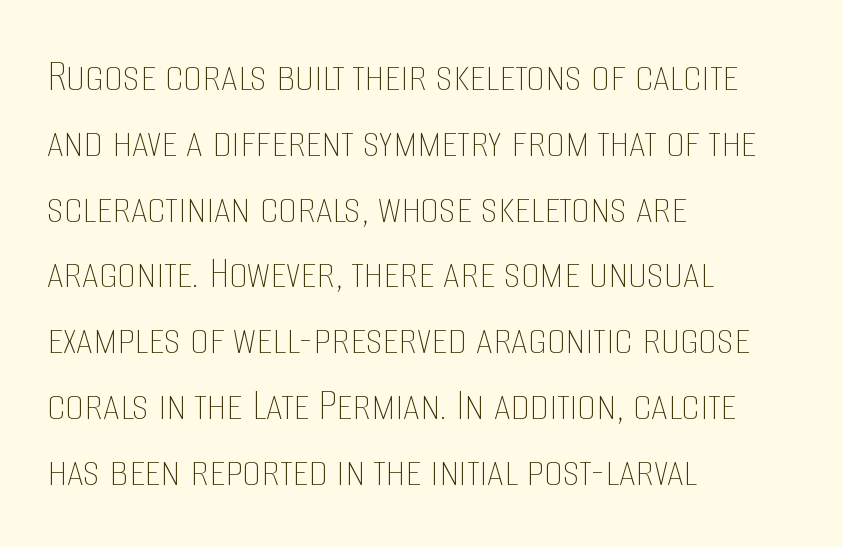
Q: Is the text bold? A: No.
Q: Is the text italic (slanted)? A: No, it is upright.
Q: Is the text underlined? A: No.
Q: How is the paragraph aligned? A: Left-aligned.
Q: Is the spacing between letters normal or unusually wide? A: Normal.
Q: Is the spacing between lines tight, normal or loose? A: Normal.
Q: Width (condensed, normal, or wide)? A: Condensed.
Q: Stroke contrast? A: Low.
Q: x-height? A: Large.
Q: Monospaced? A: No.
